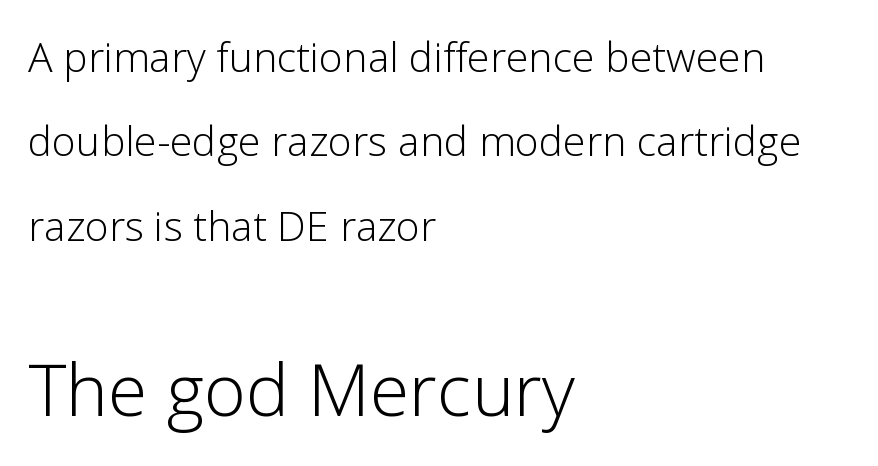
The image shows 72 px light sans-serif type, upright; set left-aligned, loose line spacing (2.06x), normal letter spacing, not underlined; the second (bottom) block is 1.76x larger; low stroke contrast and a medium x-height.
